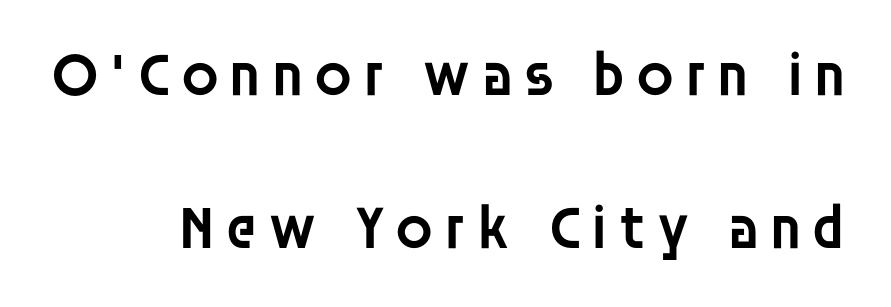
The image shows 62 px semibold sans-serif type, upright; set right-aligned, loose line spacing (2.47x), not underlined; low stroke contrast and a large x-height.
